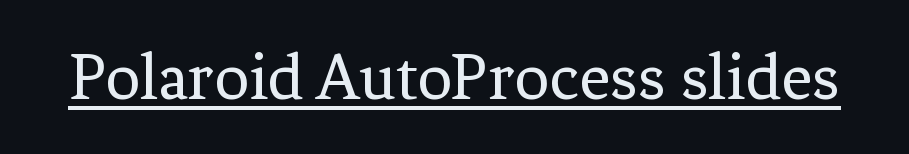
{"serif": "yes", "italic": "no", "bold": "no", "weight": "regular", "width": "normal", "stroke_contrast": "low", "x_height": "medium", "monospaced": "no", "underline": "yes", "letter_spacing": "normal", "letter_spacing_em": 0.0, "glyph_px": 69}
